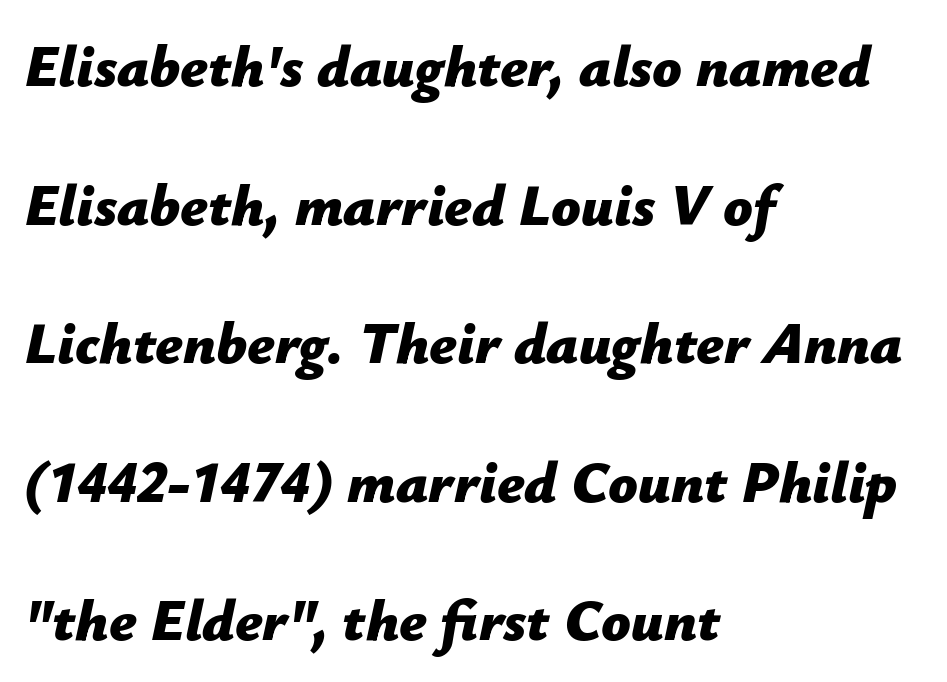
The image shows 58 px bold type, italic (leaning right); set left-aligned, loose line spacing (2.39x), normal letter spacing, not underlined; low stroke contrast and a medium x-height.
